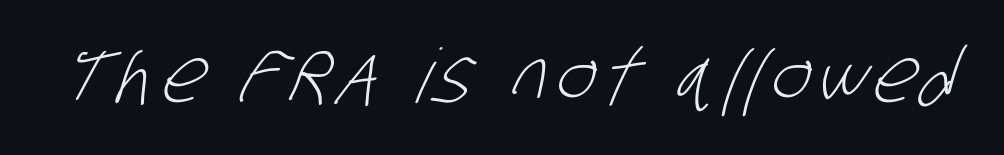
The text was rendered using a sans face with plain stroke endings. Glance below the letters and you will spot only blank space. A light-to-regular cut is what we see here. The rendering uses natural spacing where letterforms have individual widths.
